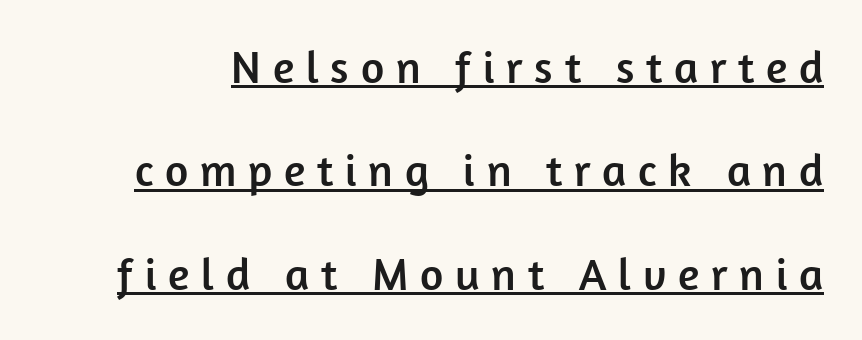
Q: Is the text italic (slanted)? A: No, it is upright.
Q: Is the typeface a serif or a sans-serif typeface? A: Sans-serif.
Q: Is the text underlined? A: Yes.
Q: Is the spacing between letters normal or unusually wide? A: Unusually wide.
Q: Is the spacing between lines tight, normal or loose? A: Loose.
Q: Width (condensed, normal, or wide)? A: Normal.
Q: Stroke contrast? A: Low.
Q: x-height? A: Medium.
Q: Monospaced? A: No.
